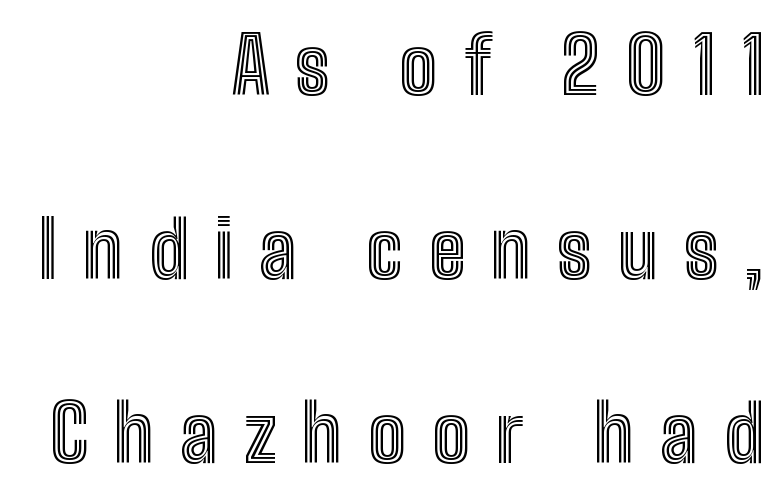
The image shows 79 px condensed type, upright; set right-aligned, loose line spacing (2.33x), unusually wide letter spacing (+0.33 em), not underlined; a medium x-height.
